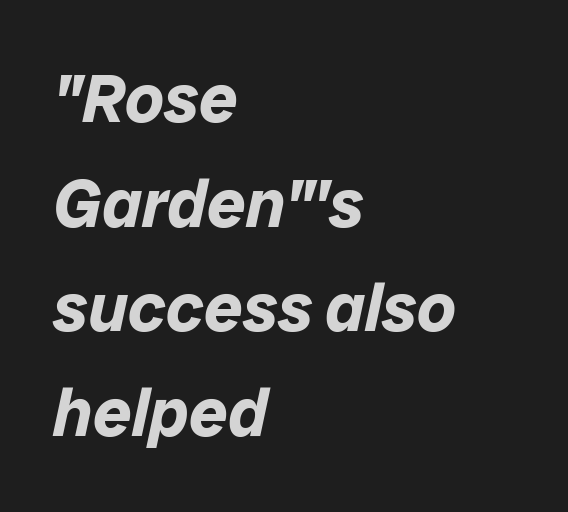
Q: Is the text bold? A: Yes.
Q: Is the text italic (slanted)? A: Yes, it leans right by about 12 degrees.
Q: Is the text underlined? A: No.
Q: How is the paragraph aligned? A: Left-aligned.
Q: Is the spacing between letters normal or unusually wide? A: Normal.
Q: Is the spacing between lines tight, normal or loose? A: Normal.
Q: Width (condensed, normal, or wide)? A: Normal.
Q: Stroke contrast? A: Low.
Q: x-height? A: Medium.
Q: Monospaced? A: No.
